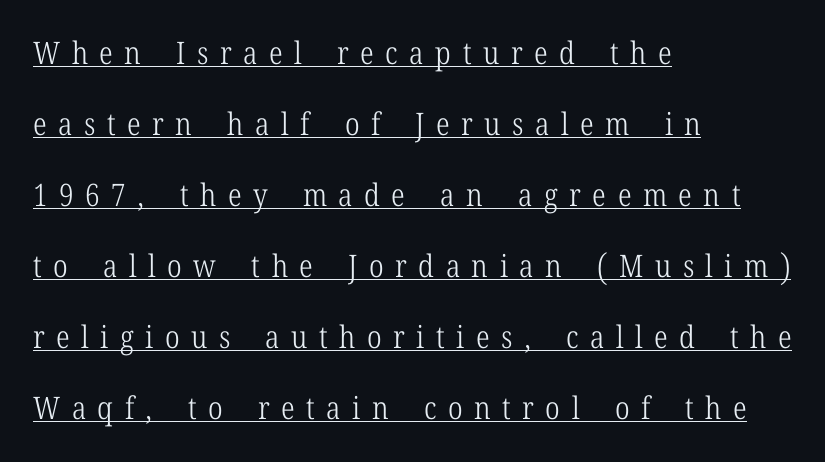
The image shows 31 px light, condensed serif type, upright; set left-aligned, loose line spacing (2.29x), unusually wide letter spacing (+0.37 em), underlined; low stroke contrast and a medium x-height.
